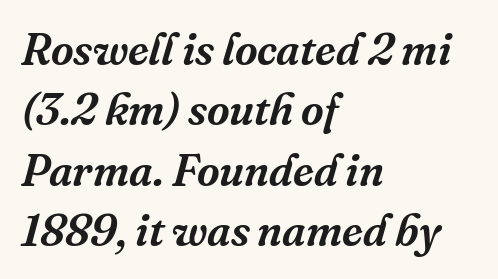
Q: Is the text italic (slanted)? A: Yes, it leans right by about 16 degrees.
Q: Is the typeface a serif or a sans-serif typeface? A: Serif.
Q: Is the text underlined? A: No.
Q: How is the paragraph aligned? A: Left-aligned.
Q: Is the spacing between letters normal or unusually wide? A: Normal.
Q: Is the spacing between lines tight, normal or loose? A: Normal.
Q: Width (condensed, normal, or wide)? A: Normal.
Q: Stroke contrast? A: Medium.
Q: x-height? A: Medium.
Q: Monospaced? A: No.
